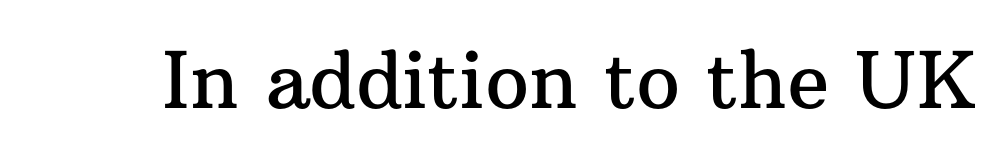
The image shows 78 px serif type, upright; set normal letter spacing, not underlined; medium stroke contrast and a medium x-height.
